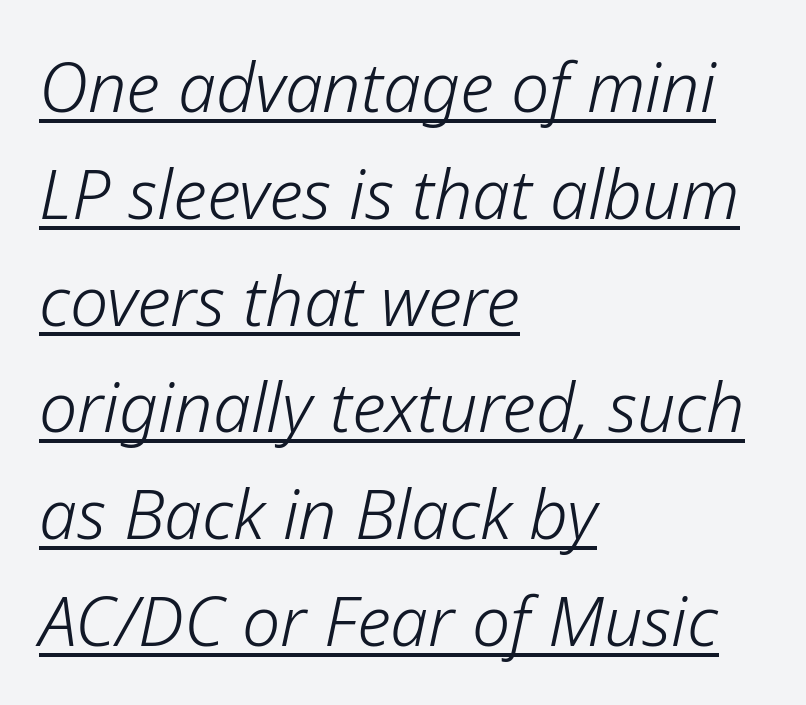
The image shows 68 px light type, italic (leaning right); set left-aligned, normal line spacing (1.57x), normal letter spacing, underlined; low stroke contrast and a medium x-height.
